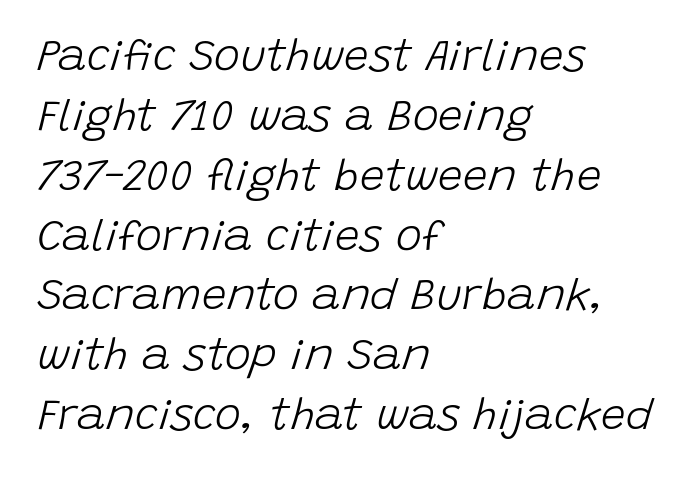
Q: Is the text bold? A: No.
Q: Is the text italic (slanted)? A: Yes, it leans right by about 15 degrees.
Q: Is the text underlined? A: No.
Q: How is the paragraph aligned? A: Left-aligned.
Q: Is the spacing between letters normal or unusually wide? A: Normal.
Q: Is the spacing between lines tight, normal or loose? A: Normal.
Q: Width (condensed, normal, or wide)? A: Normal.
Q: Stroke contrast? A: Low.
Q: x-height? A: Large.
Q: Monospaced? A: No.
